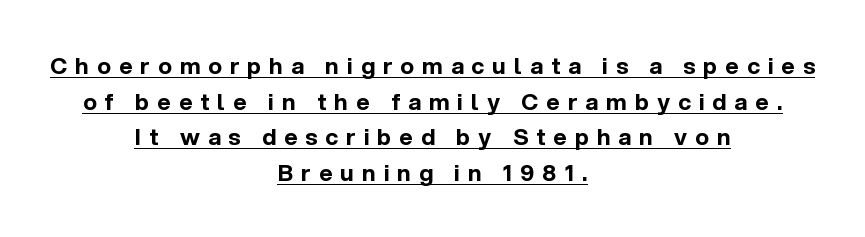
Q: Is the text bold? A: Yes.
Q: Is the text italic (slanted)? A: No, it is upright.
Q: Is the text underlined? A: Yes.
Q: How is the paragraph aligned? A: Centered.
Q: Is the spacing between letters normal or unusually wide? A: Unusually wide.
Q: Is the spacing between lines tight, normal or loose? A: Normal.
